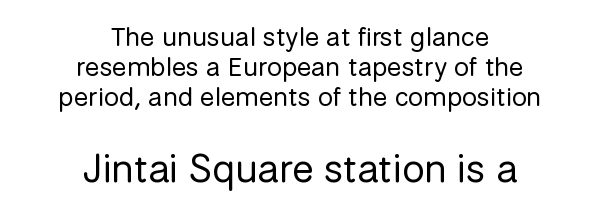
{"serif": "no", "italic": "no", "bold": "no", "weight": "regular", "width": "normal", "stroke_contrast": "low", "x_height": "medium", "monospaced": "no", "underline": "no", "align": "center", "line_spacing": "tight", "line_spacing_ratio": 1.11, "letter_spacing": "normal", "letter_spacing_em": 0.0, "larger_block": "second", "size_ratio": 1.48, "glyph_px": 40}
